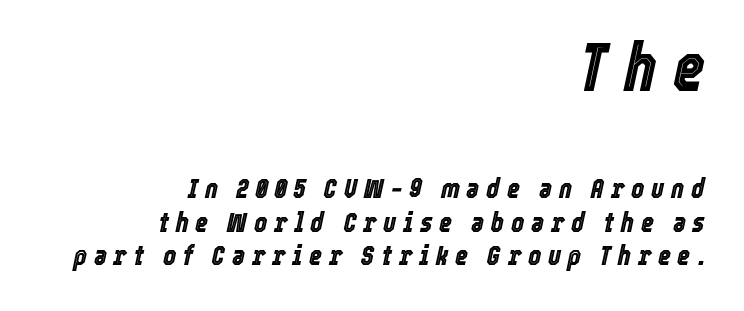
You could not count columns in this text — the font is proportionally spaced. The letters in the upper block stand taller than those in the block below. The letterforms stand isolated, each surrounded by extra space. A student would call this right alignment; a typographer would say flush right, rag left. The words here are not underlined. There's an unmistakable incline to the writing here.
